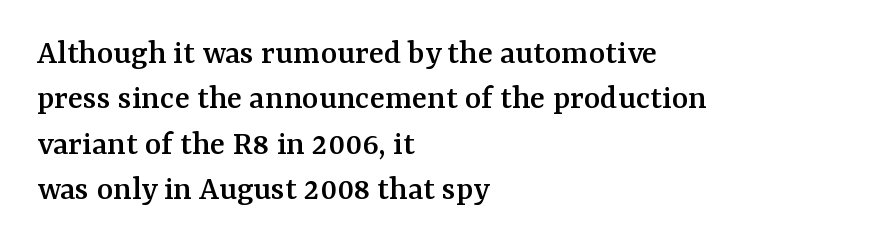
{"serif": "yes", "italic": "no", "width": "normal", "stroke_contrast": "medium", "x_height": "medium", "monospaced": "no", "underline": "no", "align": "left", "line_spacing": "normal", "line_spacing_ratio": 1.3, "letter_spacing": "normal", "letter_spacing_em": 0.0, "glyph_px": 35}
